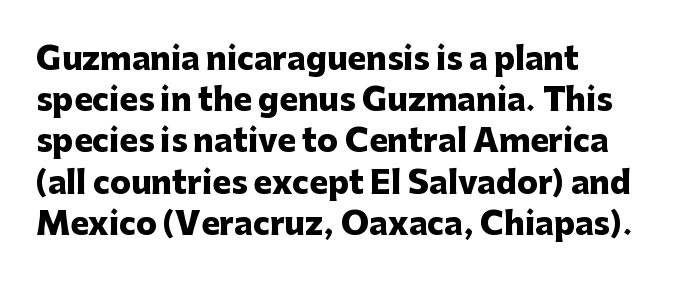
The image shows 31 px heavy sans-serif type, upright; set left-aligned, normal line spacing (1.33x), normal letter spacing, not underlined; low stroke contrast and a medium x-height.
